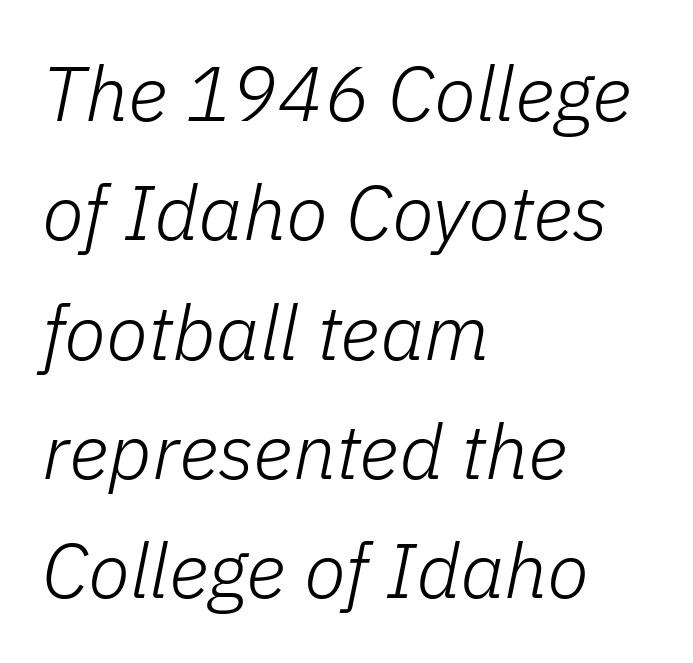
{"italic": "yes", "lean": "right", "slant_degrees": 11, "bold": "no", "weight": "light", "width": "normal", "stroke_contrast": "low", "x_height": "medium", "monospaced": "no", "underline": "no", "align": "left", "line_spacing": "normal", "line_spacing_ratio": 1.55, "letter_spacing": "normal", "letter_spacing_em": 0.0, "glyph_px": 77}
